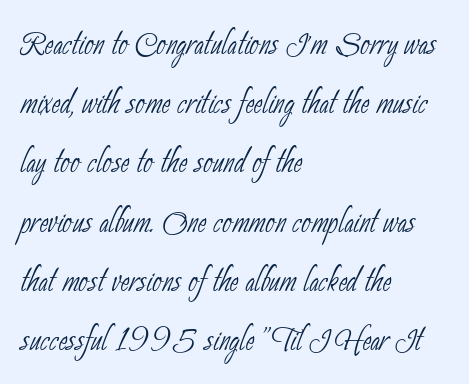
Caption: multi-line text, flush left, ragged right. Caption: standard tracking, unaltered. Spacing verdict: proportional, widths tailored to each character. You can tell from the bare stems that sans-serif type was used. Bold? No — there's no thickening of the strokes. The lines sit at an ordinary, default distance from one another.
